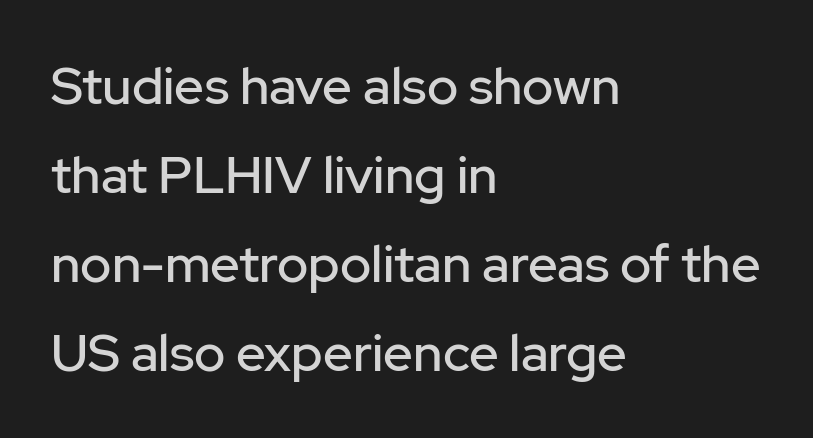
If you drew a line through each stem, it would be perfectly vertical. Examine the stroke ends and you'll find no serifs. Varying glyph widths throughout — classic text-font behaviour. These lines stack with their left ends in a neat column. Nothing unusual about the tracking: characters are spaced as the font intends.
